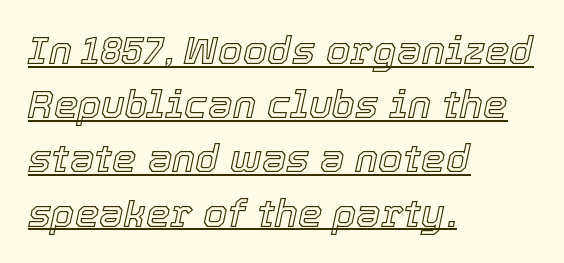
{"italic": "yes", "lean": "right", "slant_degrees": 12, "width": "normal", "x_height": "medium", "monospaced": "no", "underline": "yes", "align": "left", "line_spacing": "normal", "line_spacing_ratio": 1.39, "letter_spacing": "normal", "letter_spacing_em": 0.0, "glyph_px": 39}
